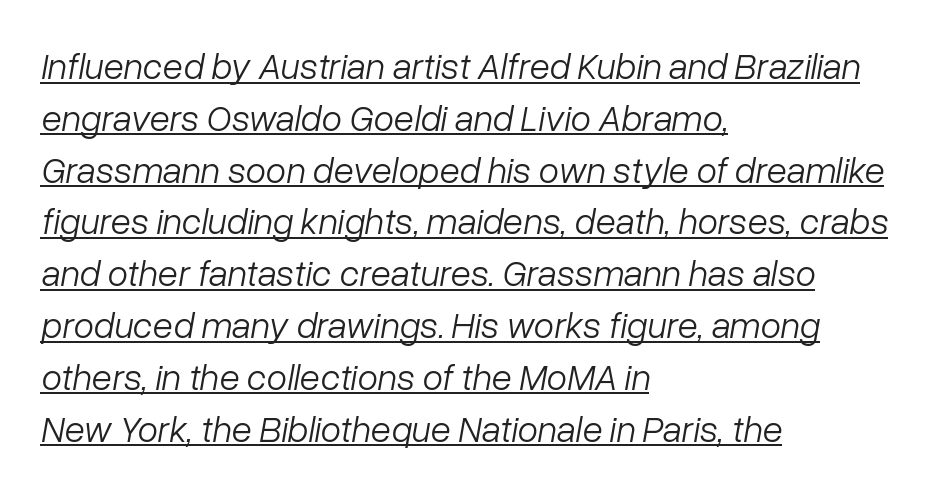
Q: Is the text bold? A: No.
Q: Is the text italic (slanted)? A: Yes, it leans right by about 10 degrees.
Q: Is the text underlined? A: Yes.
Q: How is the paragraph aligned? A: Left-aligned.
Q: Is the spacing between letters normal or unusually wide? A: Normal.
Q: Is the spacing between lines tight, normal or loose? A: Normal.
Q: Width (condensed, normal, or wide)? A: Normal.
Q: Stroke contrast? A: Low.
Q: x-height? A: Medium.
Q: Monospaced? A: No.
